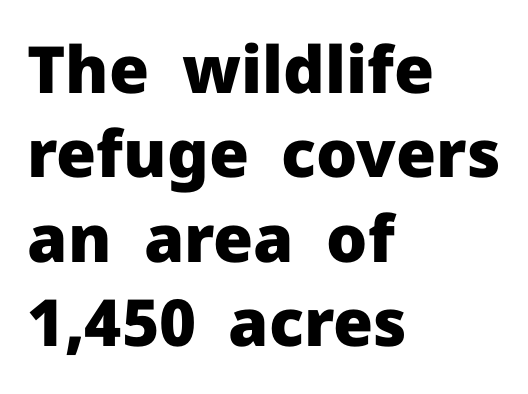
What stands out about the letter spacing? Nothing — it is the standard amount. The passage shown is not underscored anywhere. The font is running at its bold setting. Spacing verdict: proportional, widths tailored to each character.
